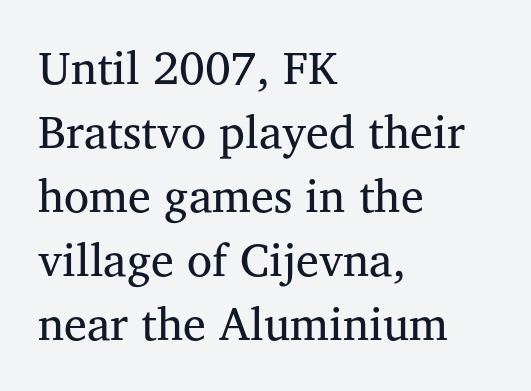
Think of a printed novel: that variable character pitch is what you see here. The type is set solid horizontally, with unmodified tracking. Compared with a typical body face, this is equally light or lighter still. Unlike italic type, these characters show no tilt at all. The foot of each line stays bare and open. This sample keeps an unexceptional amount of space between lines.
